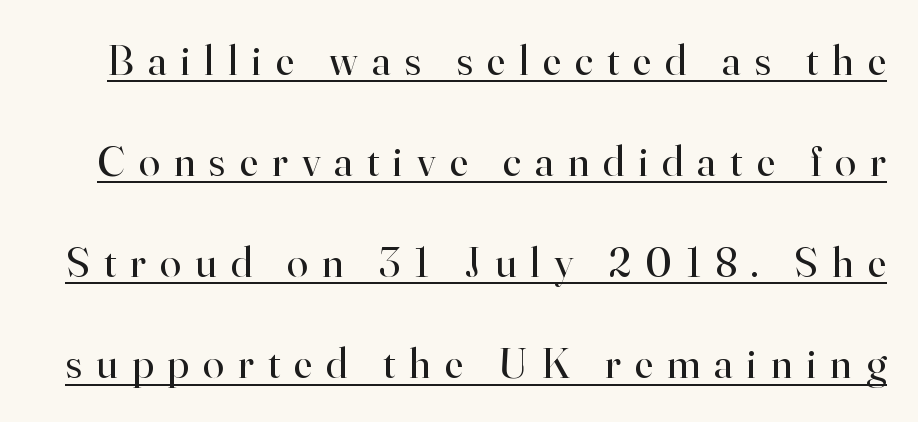
Q: Is the text bold? A: No.
Q: Is the text italic (slanted)? A: No, it is upright.
Q: Is the typeface a serif or a sans-serif typeface? A: Serif.
Q: Is the text underlined? A: Yes.
Q: Is the spacing between letters normal or unusually wide? A: Unusually wide.
Q: Is the spacing between lines tight, normal or loose? A: Loose.
Q: Width (condensed, normal, or wide)? A: Normal.
Q: Stroke contrast? A: High.
Q: x-height? A: Small.
Q: Monospaced? A: No.
